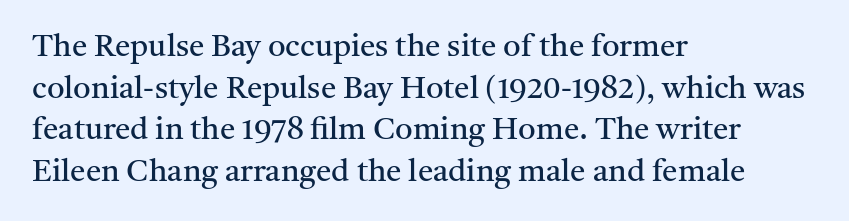
{"serif": "yes", "italic": "no", "bold": "no", "weight": "regular", "width": "normal", "stroke_contrast": "medium", "x_height": "medium", "monospaced": "no", "underline": "no", "align": "left", "line_spacing": "normal", "line_spacing_ratio": 1.34, "letter_spacing": "normal", "letter_spacing_em": 0.0, "glyph_px": 31}
